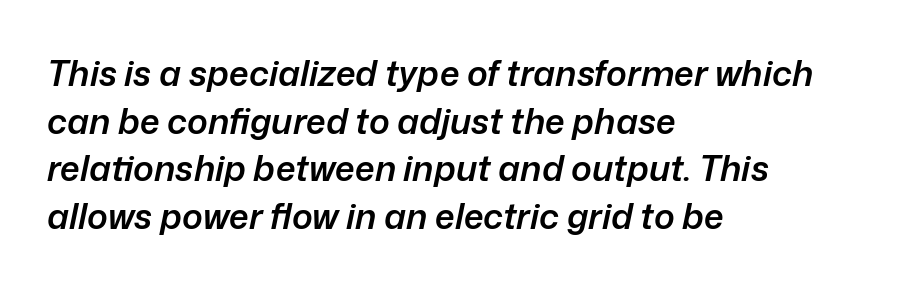
Q: Is the text bold? A: Semi-bold.
Q: Is the text italic (slanted)? A: Yes, it leans right by about 12 degrees.
Q: Is the text underlined? A: No.
Q: How is the paragraph aligned? A: Left-aligned.
Q: Is the spacing between letters normal or unusually wide? A: Normal.
Q: Is the spacing between lines tight, normal or loose? A: Normal.
Q: Width (condensed, normal, or wide)? A: Normal.
Q: Stroke contrast? A: Low.
Q: x-height? A: Medium.
Q: Monospaced? A: No.
